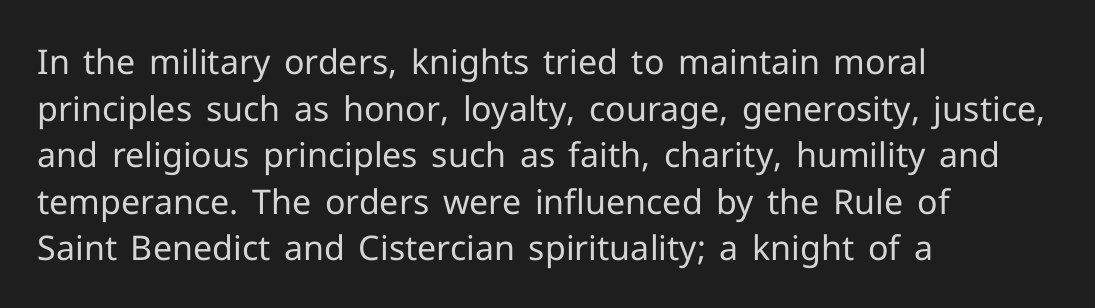
{"serif": "no", "italic": "no", "bold": "no", "weight": "regular", "width": "normal", "stroke_contrast": "low", "x_height": "medium", "monospaced": "no", "underline": "no", "align": "left", "line_spacing": "normal", "line_spacing_ratio": 1.37, "letter_spacing": "normal", "letter_spacing_em": 0.0, "glyph_px": 34}
